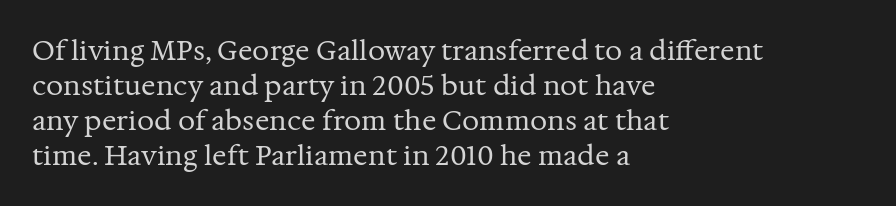
{"italic": "no", "bold": "no", "underline": "no", "align": "left", "line_spacing": "normal", "line_spacing_ratio": 1.3, "letter_spacing": "normal", "letter_spacing_em": 0.0, "glyph_px": 27}
